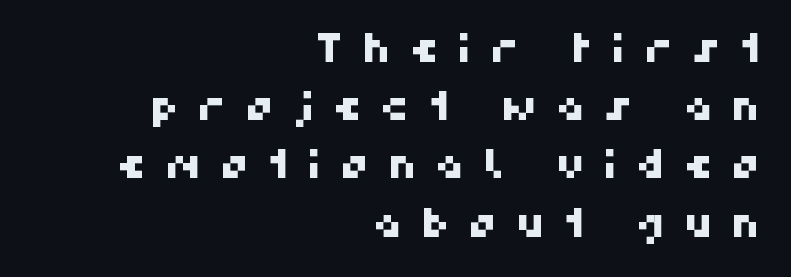
Q: Is the typeface a serif or a sans-serif typeface? A: Sans-serif.
Q: Is the text underlined? A: No.
Q: How is the paragraph aligned? A: Right-aligned.
Q: Is the spacing between letters normal or unusually wide? A: Unusually wide.
Q: Is the spacing between lines tight, normal or loose? A: Normal.
Q: Width (condensed, normal, or wide)? A: Normal.
Q: Stroke contrast? A: High.
Q: x-height? A: Medium.
Q: Monospaced? A: No.
